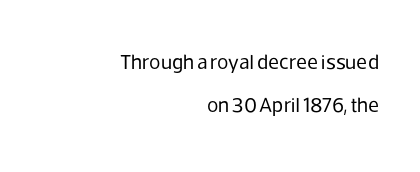
The image shows 21 px text type, upright; set right-aligned, loose line spacing (2.04x), normal letter spacing, not underlined.
